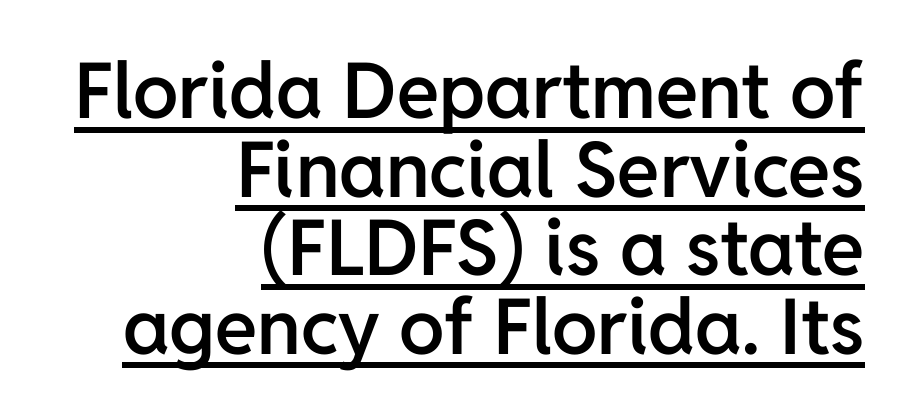
The image shows 77 px semibold sans-serif type, upright; set right-aligned, tight line spacing (1.02x), normal letter spacing, underlined; low stroke contrast and a medium x-height.
